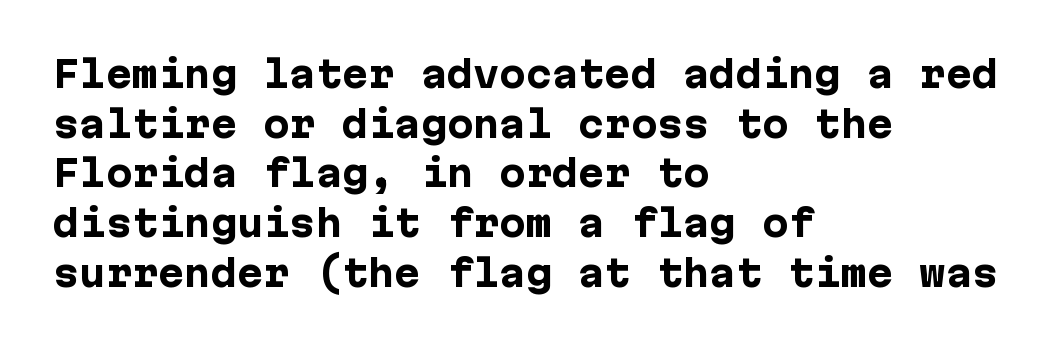
A bare baseline throughout the passage. Stroke thickness is high; the sample reads as a true bold. Does the copy run flush right? No — it runs flush left. Reading down the column, the eye jumps a familiar distance to each next line. Look at the bottom of the vertical strokes: they stop flat, with no serifs. In terms of posture, this sample is upright.
